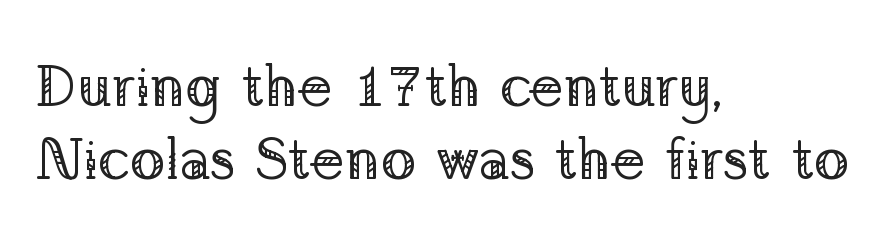
If you drew a ruler down the left edge, every line would touch it. No heavy texture on the line: the type isn't bold. The glyphs in this specimen are seriffed. Letter spacing: default. A typesetter would call this proportional, since set widths differ per character.
